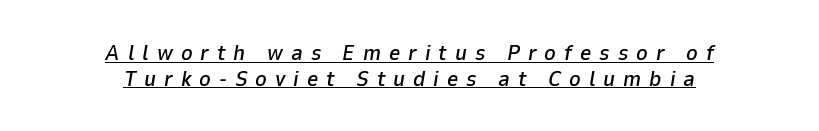
When letters slant like this, we call the style italic. The tracking jumps out immediately: characters are airy and widely separated. Descenders here cross a horizontal rule under the line. This sample is center-justified, so both line endings float freely.
